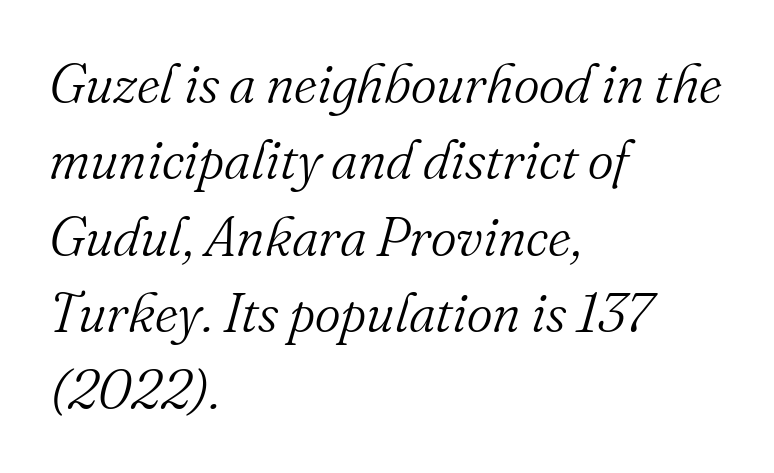
Q: Is the text bold? A: No.
Q: Is the text italic (slanted)? A: Yes, it leans right by about 16 degrees.
Q: Is the typeface a serif or a sans-serif typeface? A: Serif.
Q: Is the text underlined? A: No.
Q: How is the paragraph aligned? A: Left-aligned.
Q: Is the spacing between letters normal or unusually wide? A: Normal.
Q: Is the spacing between lines tight, normal or loose? A: Normal.
Q: Width (condensed, normal, or wide)? A: Normal.
Q: Stroke contrast? A: Medium.
Q: x-height? A: Small.
Q: Monospaced? A: No.
